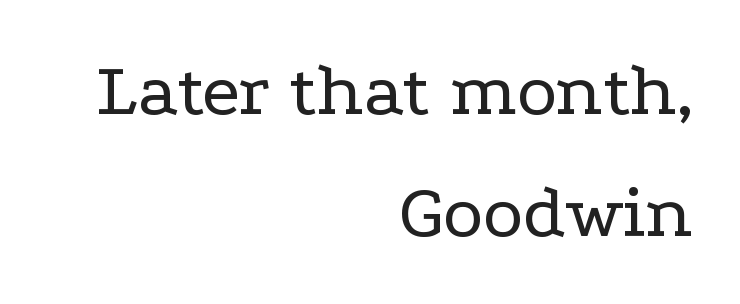
Glyph-to-glyph distance matches everyday printed text. If you drew a line through each stem, it would be perfectly vertical. Each stroke keeps to a modest, everyday thickness or less. Horizontally, the lines are justified to the trailing edge only. Normally led — the rows are evenly, conventionally spaced.
